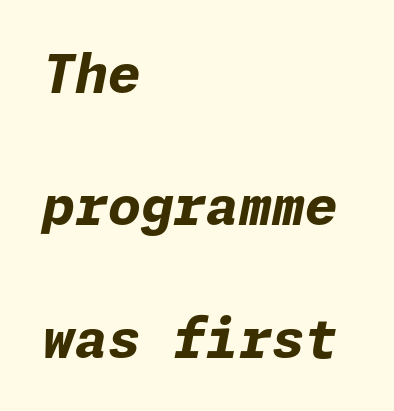
This rendering uses left alignment, leaving the right contour irregular. This is heavy type, rendered in bold. Beneath every word, the page is bare. Honestly, the letter spacing is just normal — you wouldn't notice it. Quick note: italic.
